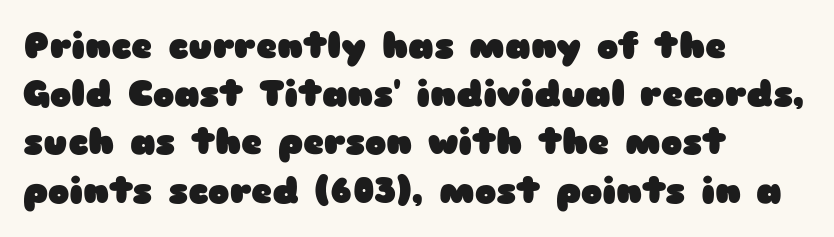
{"serif": "no", "italic": "no", "bold": "yes", "weight": "heavy", "width": "wide", "stroke_contrast": "low", "x_height": "medium", "monospaced": "no", "underline": "no", "align": "left", "line_spacing": "normal", "line_spacing_ratio": 1.34, "letter_spacing": "normal", "letter_spacing_em": 0.0, "glyph_px": 36}
